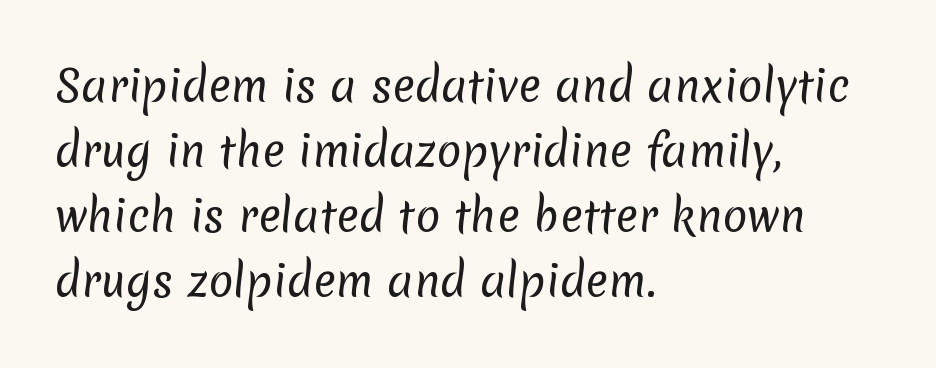
{"serif": "no", "bold": "no", "weight": "regular", "width": "normal", "stroke_contrast": "low", "x_height": "medium", "monospaced": "no", "underline": "no", "align": "left", "line_spacing": "normal", "line_spacing_ratio": 1.55, "letter_spacing": "normal", "letter_spacing_em": 0.0, "glyph_px": 42}
